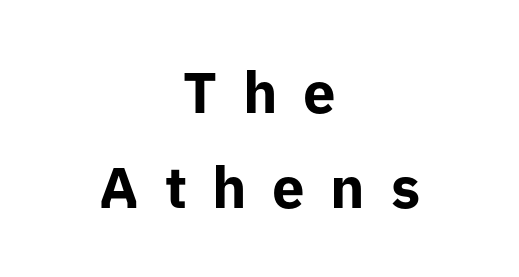
Q: Is the text bold? A: Yes.
Q: Is the text italic (slanted)? A: No, it is upright.
Q: Is the typeface a serif or a sans-serif typeface? A: Sans-serif.
Q: Is the text underlined? A: No.
Q: How is the paragraph aligned? A: Centered.
Q: Is the spacing between letters normal or unusually wide? A: Unusually wide.
Q: Is the spacing between lines tight, normal or loose? A: Normal.
Q: Width (condensed, normal, or wide)? A: Normal.
Q: Stroke contrast? A: Low.
Q: x-height? A: Medium.
Q: Monospaced? A: No.
